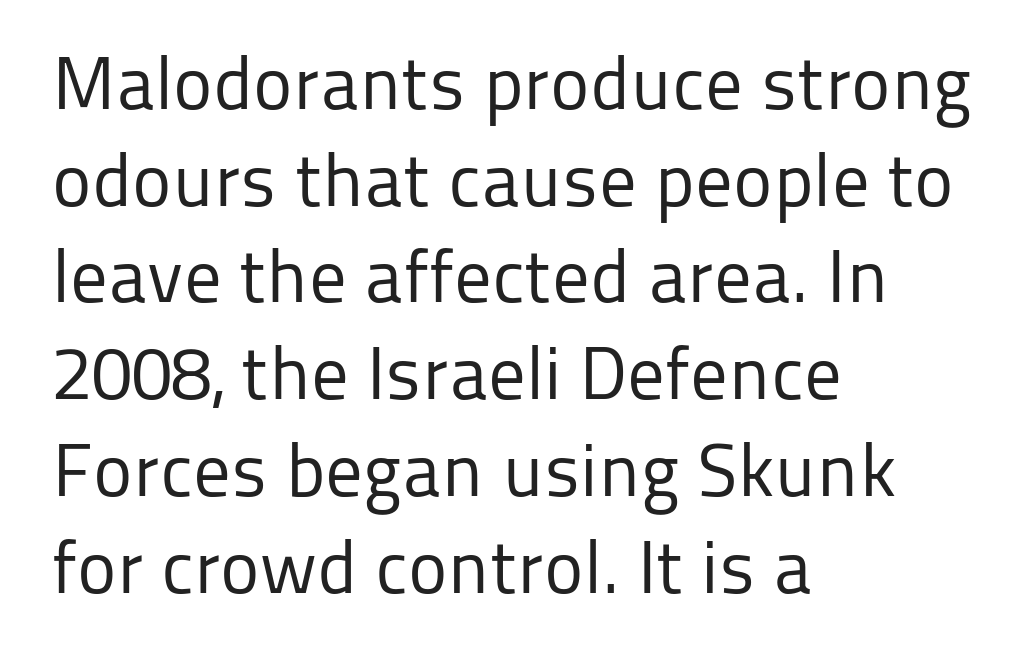
{"serif": "no", "italic": "no", "bold": "no", "weight": "regular", "width": "normal", "stroke_contrast": "low", "x_height": "medium", "monospaced": "no", "underline": "no", "align": "left", "line_spacing": "normal", "line_spacing_ratio": 1.29, "letter_spacing": "normal", "letter_spacing_em": 0.0, "glyph_px": 75}
